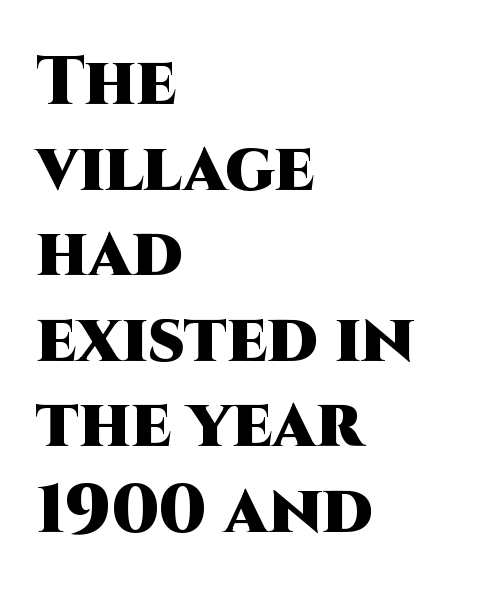
Q: Is the text bold? A: Yes.
Q: Is the text italic (slanted)? A: No, it is upright.
Q: Is the typeface a serif or a sans-serif typeface? A: Sans-serif.
Q: Is the text underlined? A: No.
Q: How is the paragraph aligned? A: Left-aligned.
Q: Is the spacing between letters normal or unusually wide? A: Normal.
Q: Width (condensed, normal, or wide)? A: Normal.
Q: Stroke contrast? A: High.
Q: x-height? A: Large.
Q: Monospaced? A: No.
